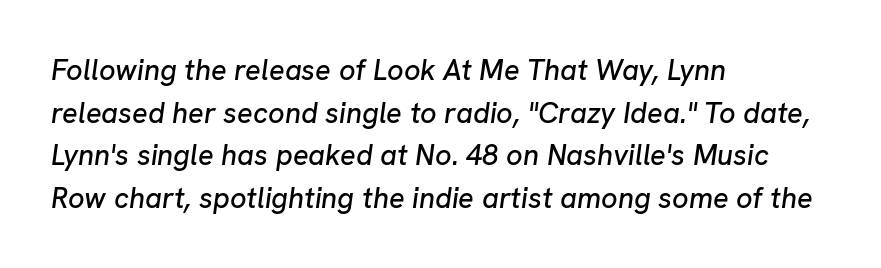
The image shows 29 px text type, italic (leaning right); set left-aligned, normal line spacing (1.47x), normal letter spacing, not underlined; low stroke contrast and a medium x-height.
